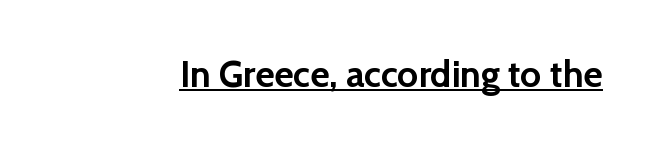
The image shows 37 px semibold sans-serif type, upright; set normal letter spacing, underlined; low stroke contrast and a medium x-height.
